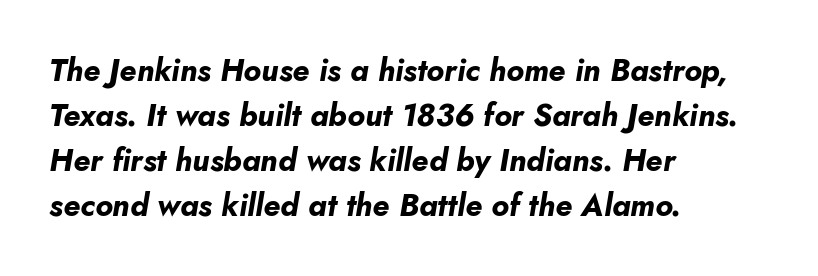
Think of a printed novel: that variable character pitch is what you see here. How would I describe the line gaps? Plain and ordinary. Underlining? Definitely not there. This rendering uses left alignment, leaving the right contour irregular. How heavy is the stroke? Heavy — this is a bold. Compared with ordinary roman type, these characters are visibly tilted.
